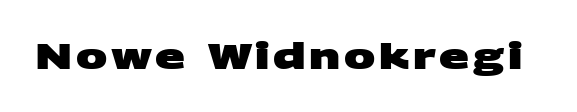
The image shows 35 px heavy, wide sans-serif type; set not underlined; medium stroke contrast and a large x-height.
